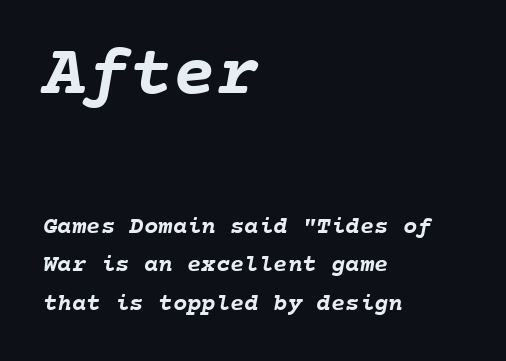
The face used here is monospaced, like something from a code editor. Caption: standard tracking, unaltered. The passage shown begins with its larger block and ends with its smaller one. Line spacing here is normal. The text block is weighted toward the left margin, trailing off unevenly rightward. The passage shown is not underscored anywhere.
